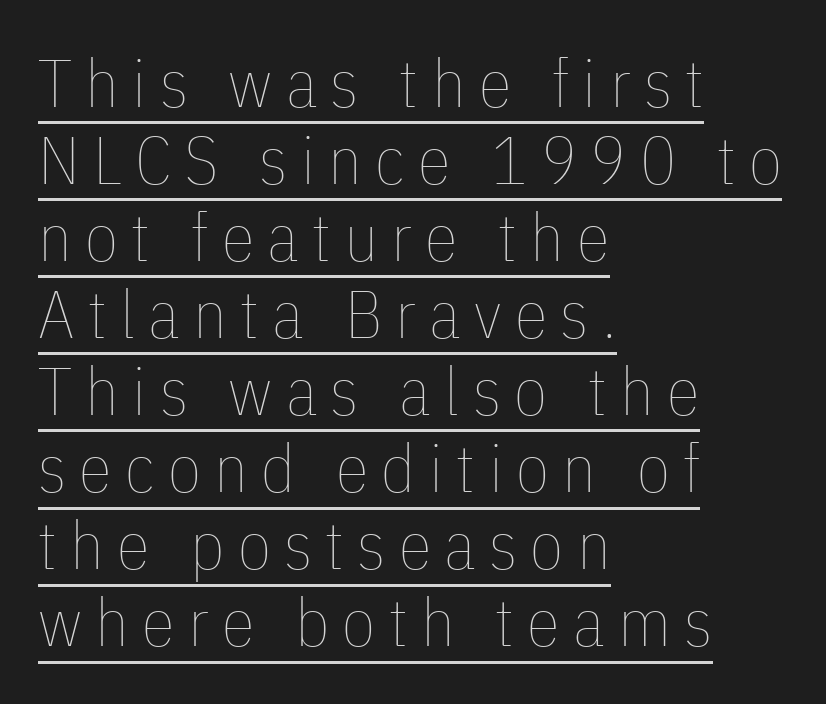
Does the copy run flush right? No — it runs flush left. The rendering inserts visible extra space after every character. A quiet, ordinary-to-light weight characterises the typeface. A typesetter would call this proportional, since set widths differ per character. Designer's note — italics off, roman on.
